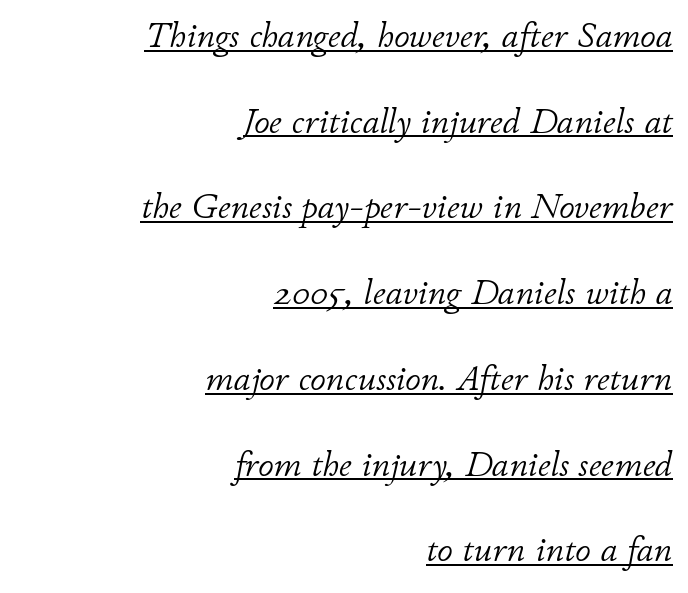
The image shows 35 px light type, italic (leaning right); set right-aligned, loose line spacing (2.45x), normal letter spacing, underlined; low stroke contrast and a small x-height.
